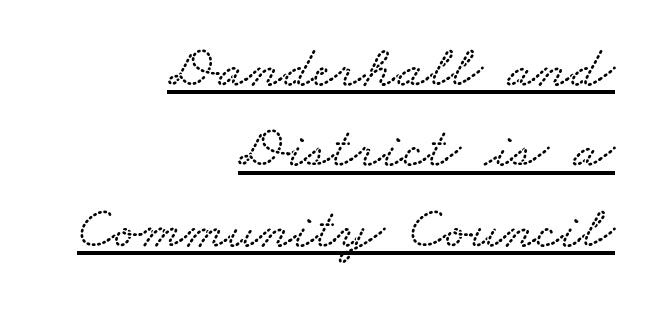
{"width": "wide", "stroke_contrast": "low", "x_height": "small", "monospaced": "no", "underline": "yes", "align": "right", "line_spacing": "normal", "line_spacing_ratio": 1.34, "letter_spacing": "normal", "letter_spacing_em": 0.0, "glyph_px": 60}
